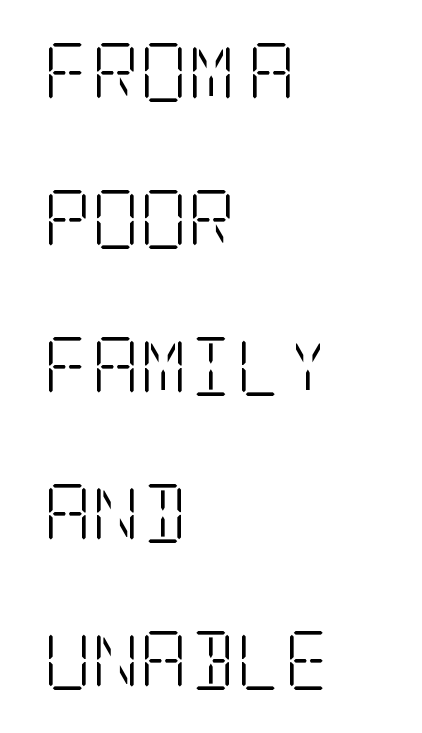
Alignment: flush left. The cut favours lightness, reaching ordinary text weight at its darkest. Has an underline been added? It has not. The axis of the letterforms is exactly vertical. This rendering leaves character spacing at its baseline value.
